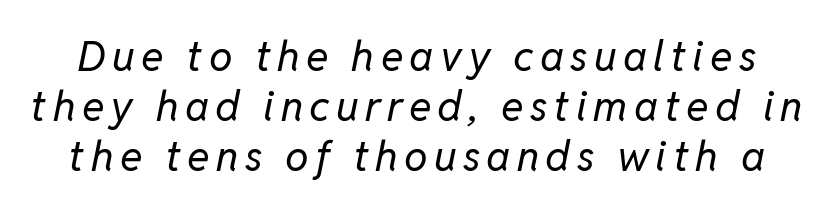
{"italic": "yes", "lean": "right", "slant_degrees": 11, "bold": "no", "weight": "regular", "width": "normal", "stroke_contrast": "low", "x_height": "medium", "monospaced": "no", "underline": "no", "line_spacing_ratio": 1.19, "glyph_px": 42}
